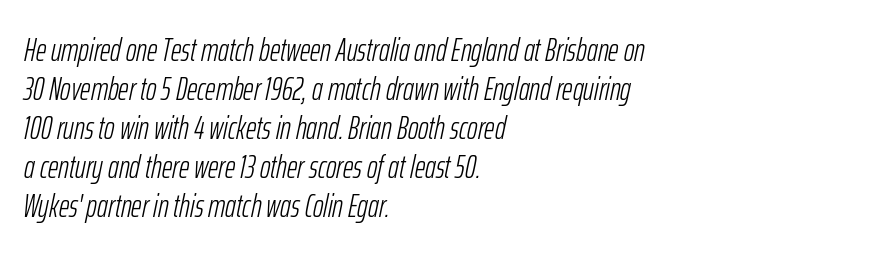
Q: Is the text bold? A: No.
Q: Is the text italic (slanted)? A: Yes, it leans right by about 12 degrees.
Q: Is the text underlined? A: No.
Q: How is the paragraph aligned? A: Left-aligned.
Q: Is the spacing between letters normal or unusually wide? A: Normal.
Q: Width (condensed, normal, or wide)? A: Condensed.
Q: Stroke contrast? A: Low.
Q: x-height? A: Medium.
Q: Monospaced? A: No.
